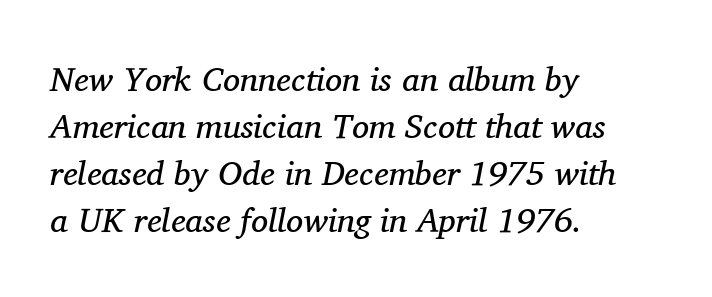
Q: Is the text bold? A: No.
Q: Is the text italic (slanted)? A: Yes, it leans right by about 11 degrees.
Q: Is the typeface a serif or a sans-serif typeface? A: Serif.
Q: Is the text underlined? A: No.
Q: How is the paragraph aligned? A: Left-aligned.
Q: Is the spacing between letters normal or unusually wide? A: Normal.
Q: Is the spacing between lines tight, normal or loose? A: Normal.
Q: Width (condensed, normal, or wide)? A: Normal.
Q: Stroke contrast? A: Medium.
Q: x-height? A: Medium.
Q: Monospaced? A: No.
